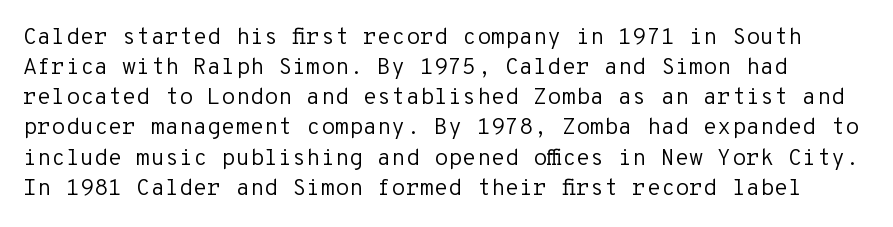
The image shows 23 px text type, upright; set normal line spacing (1.31x), normal letter spacing, not underlined.
